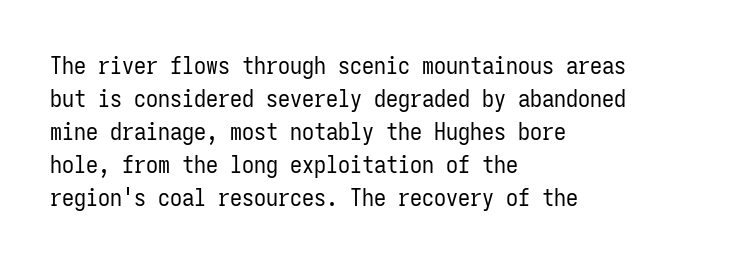
These lines stack with their left ends in a neat column. Letters rest on an invisible, unmarked baseline. The lines sit at an ordinary, default distance from one another. The type sits square on the baseline with zero lean. No letter is thick-stroked: the sample isn't bold. Default kerning and tracking; the words read as compact shapes.
